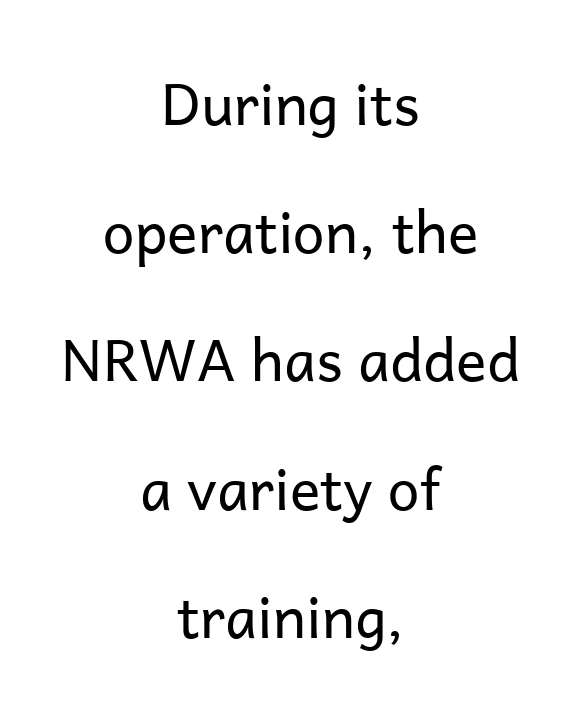
The image shows 57 px regular-weight sans-serif type, upright; set centered, loose line spacing (2.25x), normal letter spacing, not underlined; low stroke contrast and a medium x-height.
